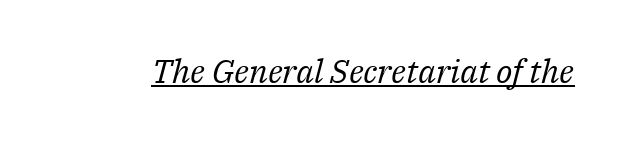
The image shows 33 px regular-weight serif type, italic (leaning right); set normal letter spacing, underlined; medium stroke contrast and a medium x-height.
